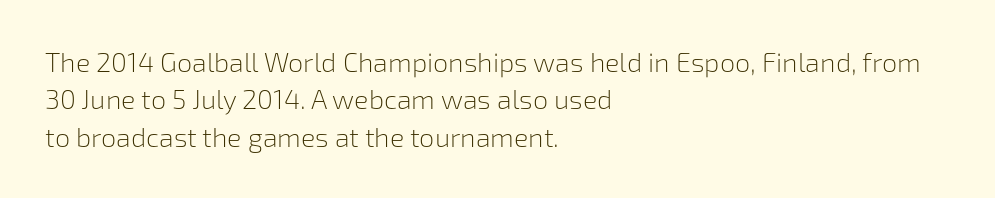
The image shows 27 px text type, upright; set left-aligned, normal line spacing (1.38x), normal letter spacing, not underlined.
